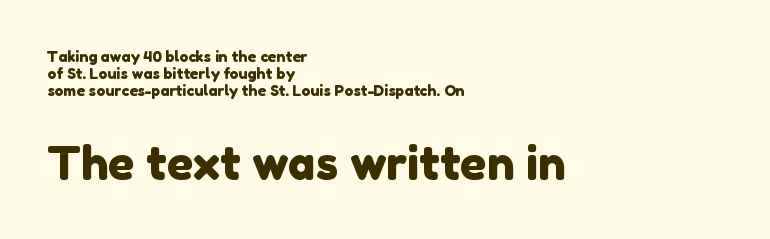
This is sans-serif lettering, the kind often seen on screens and signage. The passage shown has conventional tracking throughout. The string is rendered with underlining switched off. One-word summary of the alignment: left.
